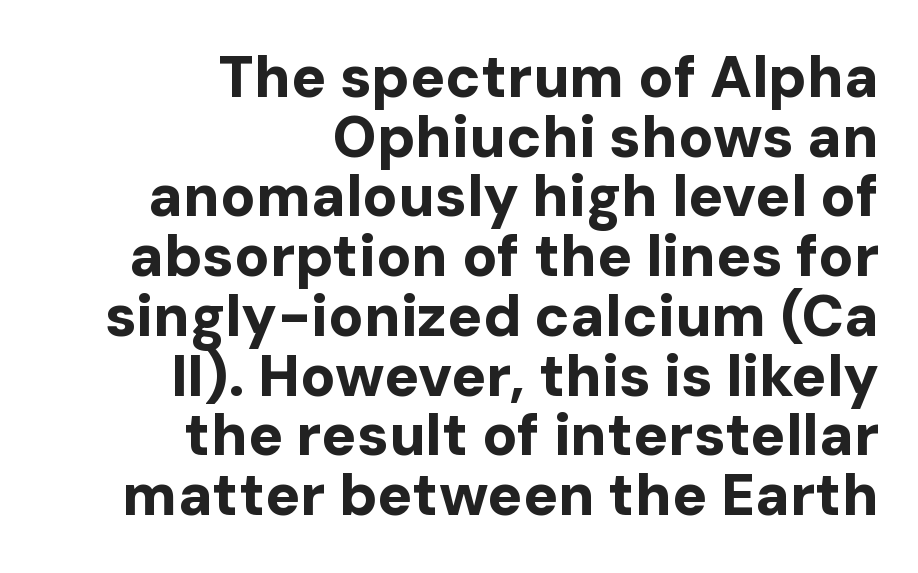
Short note: letters normally spaced. This is roman type, the default non-slanted kind. The rendering uses a small line-height, squeezing the rows. Note the varied advance widths — an 'i' is clearly narrower than an 'm'. Emphasis by weight is at full strength: bold. Beneath every word, the page is bare.
